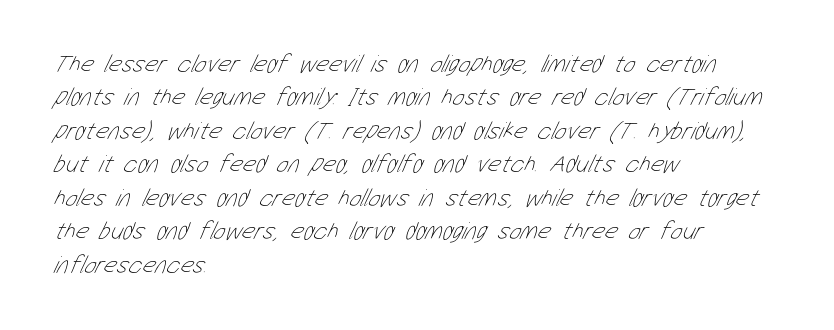
Q: Is the text bold? A: No.
Q: Is the text underlined? A: No.
Q: How is the paragraph aligned? A: Left-aligned.
Q: Is the spacing between letters normal or unusually wide? A: Normal.
Q: Is the spacing between lines tight, normal or loose? A: Normal.
